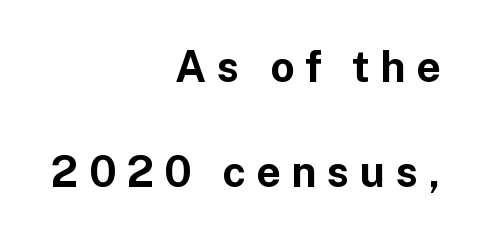
This is the regular roman posture of the typeface. Does the weight exceed regular? Yes, all the way to bold. Character widths vary here, with narrow letters taking less room than wide ones. Substantial extra tracking has been applied to these lines. What kind of face is this? One without serifs — a sans.
